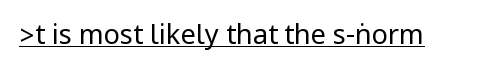
Q: Is the text bold? A: No.
Q: Is the text italic (slanted)? A: No, it is upright.
Q: Is the text underlined? A: Yes.
Q: Is the spacing between letters normal or unusually wide? A: Normal.
